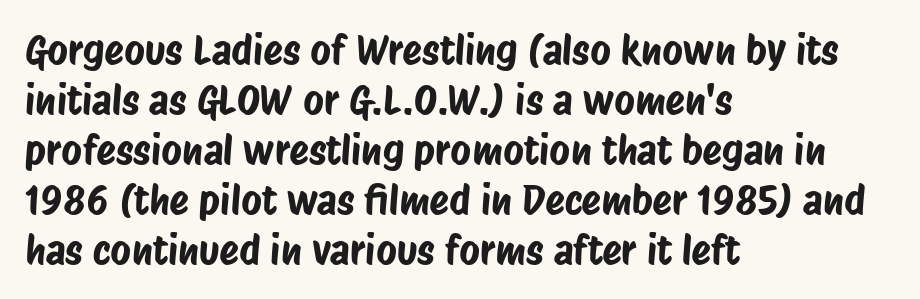
The image shows 40 px condensed sans-serif type; set left-aligned, normal line spacing (1.25x), normal letter spacing, not underlined; low stroke contrast and a large x-height.
